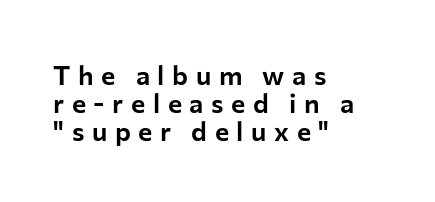
Notice how descenders almost collide with the ascenders below — that's tight leading. How are the letters spaced? Widely, with obvious added tracking. These lines stack with their left ends in a neat column. Each row of text sits above clean, open space.
